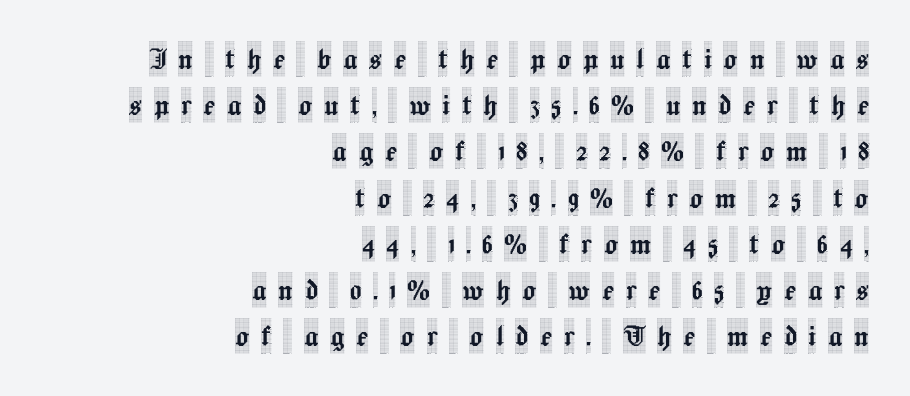
Q: Is the text italic (slanted)? A: No, it is upright.
Q: Is the typeface a serif or a sans-serif typeface? A: Serif.
Q: Is the text underlined? A: No.
Q: How is the paragraph aligned? A: Right-aligned.
Q: Is the spacing between letters normal or unusually wide? A: Unusually wide.
Q: Is the spacing between lines tight, normal or loose? A: Normal.
Q: Width (condensed, normal, or wide)? A: Condensed.
Q: x-height? A: Large.
Q: Monospaced? A: No.
